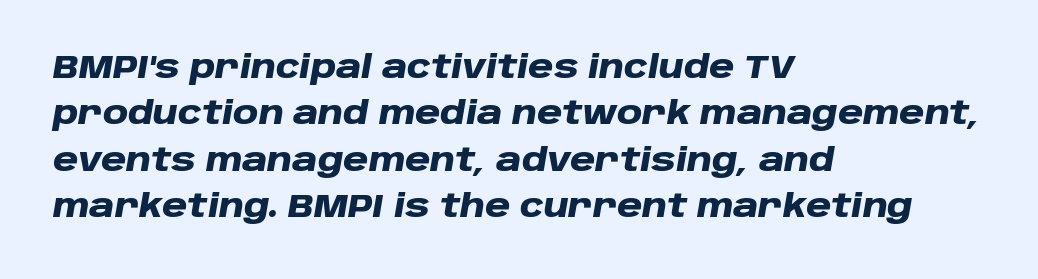
Q: Is the text bold? A: Yes.
Q: Is the text italic (slanted)? A: Yes, it leans right by about 10 degrees.
Q: Is the text underlined? A: No.
Q: How is the paragraph aligned? A: Left-aligned.
Q: Is the spacing between letters normal or unusually wide? A: Normal.
Q: Is the spacing between lines tight, normal or loose? A: Normal.
Q: Width (condensed, normal, or wide)? A: Wide.
Q: Stroke contrast? A: Low.
Q: x-height? A: Large.
Q: Monospaced? A: No.
